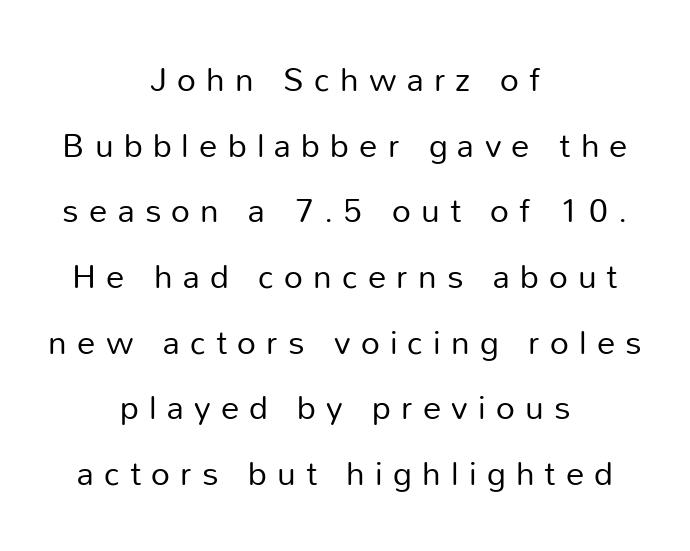
{"serif": "no", "italic": "no", "bold": "no", "weight": "regular", "width": "normal", "stroke_contrast": "low", "x_height": "medium", "monospaced": "no", "underline": "no", "align": "center", "line_spacing": "loose", "line_spacing_ratio": 1.99, "letter_spacing": "wide", "letter_spacing_em": 0.31, "glyph_px": 33}
